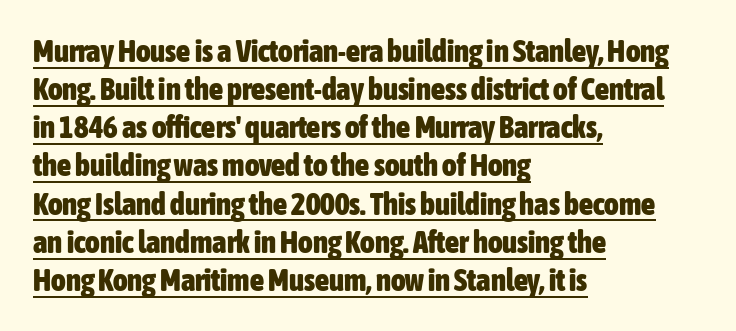
The image shows 31 px heavy, condensed sans-serif type, upright; set left-aligned, line spacing 1.23x, normal letter spacing, underlined; low stroke contrast and a medium x-height.
